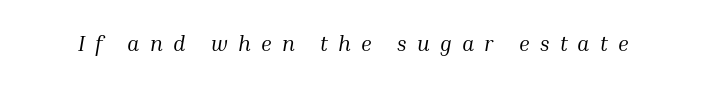
The axis of the letterforms is tilted away from vertical. Unbolded letterforms with no extra heft. This rendering widens character spacing well past its baseline value. The string is rendered with underlining switched off.
